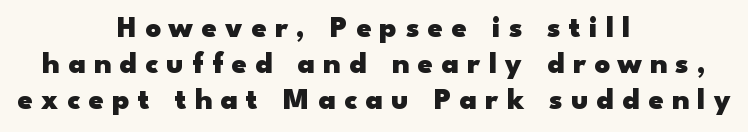
If you folded the block vertically in half, each line would mirror itself in length. Underline: absent. Observe the wide spacing: letters keep a clear distance from each other. A sans-serif font was chosen for this passage. The rendering uses natural spacing where letterforms have individual widths.
